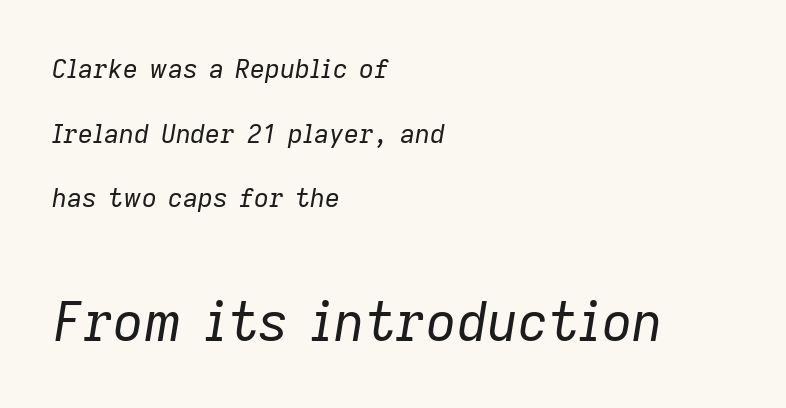
The image shows 53 px regular-weight type, italic (leaning right); set left-aligned, loose line spacing (2.49x), normal letter spacing, not underlined; the second (bottom) block is 2.04x larger; low stroke contrast and a medium x-height.
